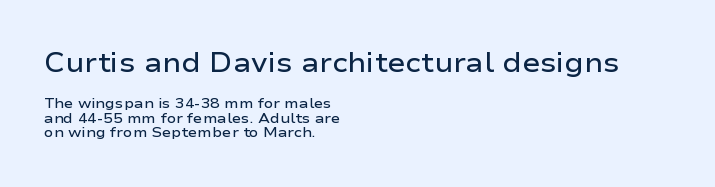
There is no visible air inserted between adjacent glyphs. The setting favours the left margin, as ordinary paragraphs usually do. Vertical spacing — tight. The area under the type is left untouched.
